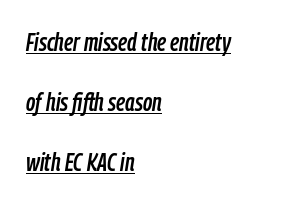
Q: Is the text italic (slanted)? A: Yes, it leans right by about 9 degrees.
Q: Is the text underlined? A: Yes.
Q: How is the paragraph aligned? A: Left-aligned.
Q: Is the spacing between letters normal or unusually wide? A: Normal.
Q: Is the spacing between lines tight, normal or loose? A: Loose.
